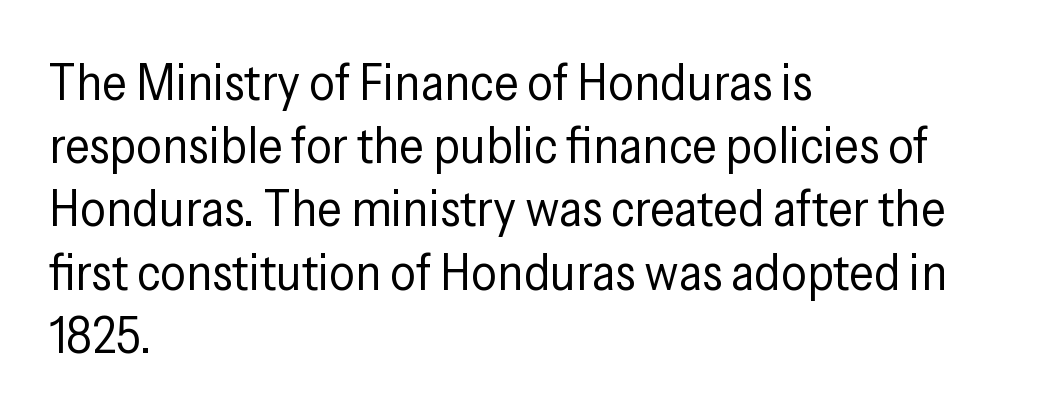
The image shows 51 px regular-weight, condensed sans-serif type, upright; set left-aligned, line spacing 1.24x, normal letter spacing, not underlined; low stroke contrast and a medium x-height.
